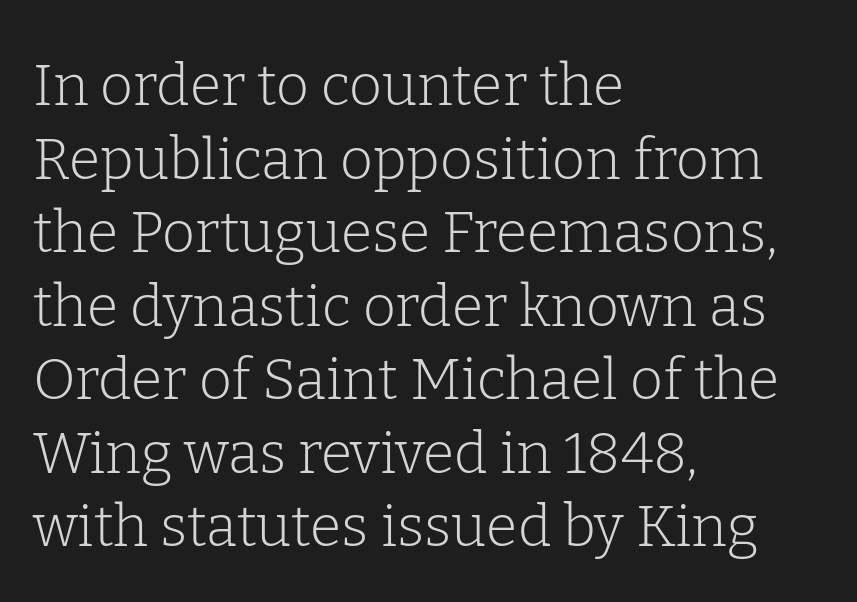
{"serif": "yes", "italic": "no", "bold": "no", "weight": "light", "width": "normal", "stroke_contrast": "low", "x_height": "medium", "monospaced": "no", "underline": "no", "align": "left", "line_spacing": "normal", "line_spacing_ratio": 1.29, "letter_spacing": "normal", "letter_spacing_em": 0.0, "glyph_px": 57}
